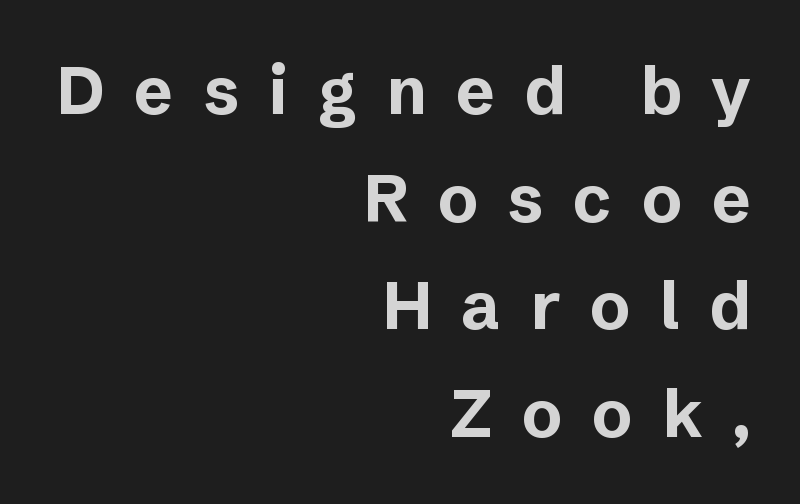
The image shows 66 px bold sans-serif type, upright; set right-aligned, normal line spacing (1.63x), unusually wide letter spacing (+0.45 em), not underlined; low stroke contrast and a medium x-height.
